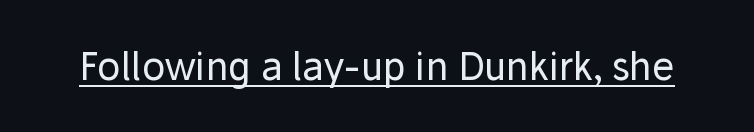
The image shows 38 px regular-weight sans-serif type, upright; set normal letter spacing, underlined; low stroke contrast and a medium x-height.
